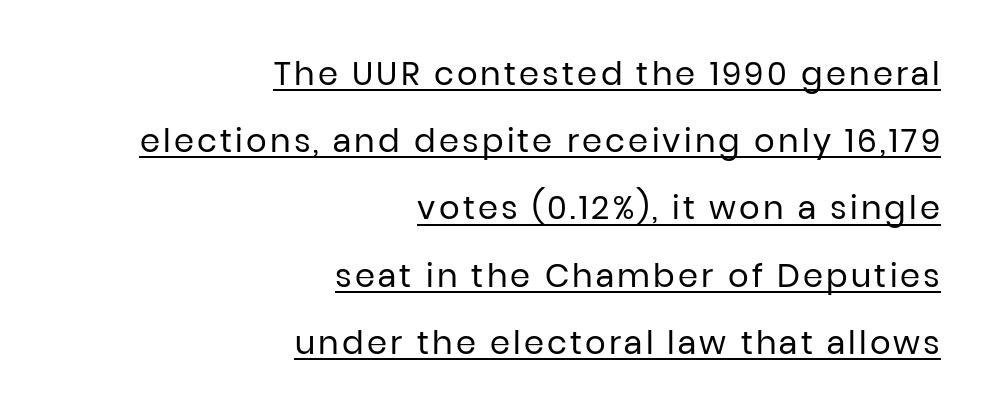
What decoration does the sample have? An underline. Rows of type keep a wide berth in the vertical direction. You could not count columns in this text — the font is proportionally spaced. This reads as an unemphasized weight, regular at the heaviest. Is there any slant? The stems are plumb.
